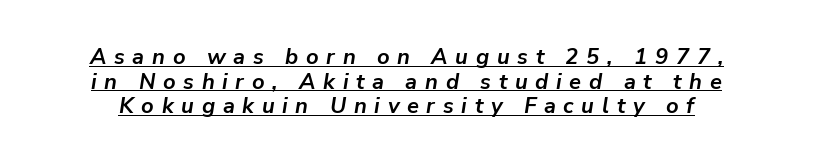
Q: Is the text bold? A: Yes.
Q: Is the text italic (slanted)? A: Yes, it leans right by about 9 degrees.
Q: Is the text underlined? A: Yes.
Q: Is the spacing between letters normal or unusually wide? A: Unusually wide.
Q: Is the spacing between lines tight, normal or loose? A: Tight.
